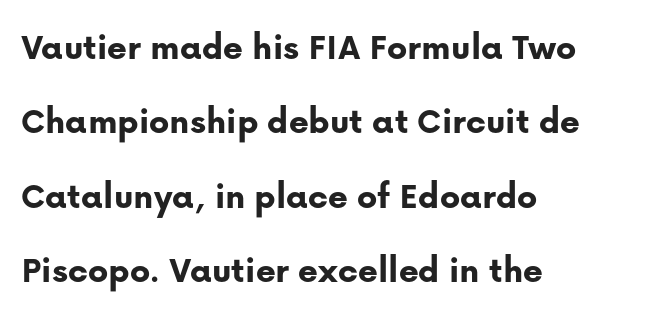
Q: Is the text bold? A: Yes.
Q: Is the text italic (slanted)? A: No, it is upright.
Q: Is the typeface a serif or a sans-serif typeface? A: Sans-serif.
Q: Is the text underlined? A: No.
Q: How is the paragraph aligned? A: Left-aligned.
Q: Is the spacing between letters normal or unusually wide? A: Normal.
Q: Is the spacing between lines tight, normal or loose? A: Loose.
Q: Width (condensed, normal, or wide)? A: Normal.
Q: Stroke contrast? A: Low.
Q: x-height? A: Medium.
Q: Monospaced? A: No.
